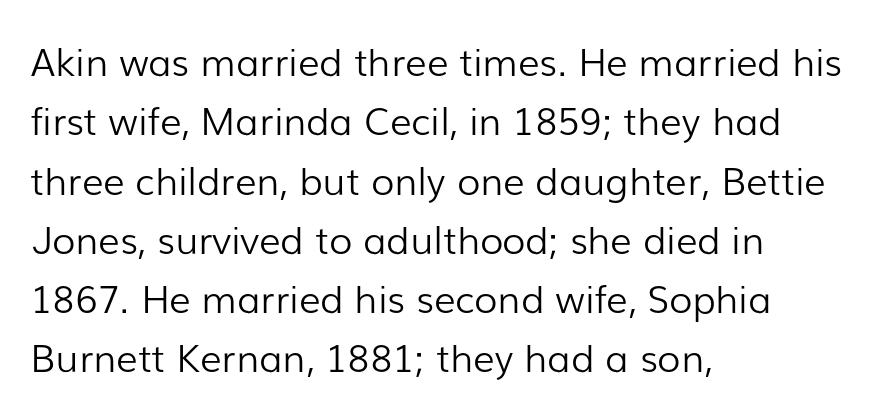
The image shows 38 px light sans-serif type, upright; set left-aligned, normal line spacing (1.56x), normal letter spacing, not underlined; low stroke contrast and a medium x-height.
